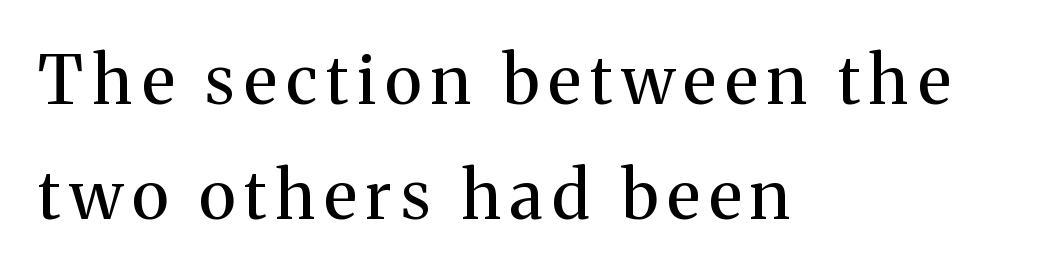
Q: Is the text bold? A: No.
Q: Is the text italic (slanted)? A: No, it is upright.
Q: Is the typeface a serif or a sans-serif typeface? A: Serif.
Q: Is the text underlined? A: No.
Q: How is the paragraph aligned? A: Left-aligned.
Q: Width (condensed, normal, or wide)? A: Normal.
Q: Stroke contrast? A: Medium.
Q: x-height? A: Medium.
Q: Monospaced? A: No.
